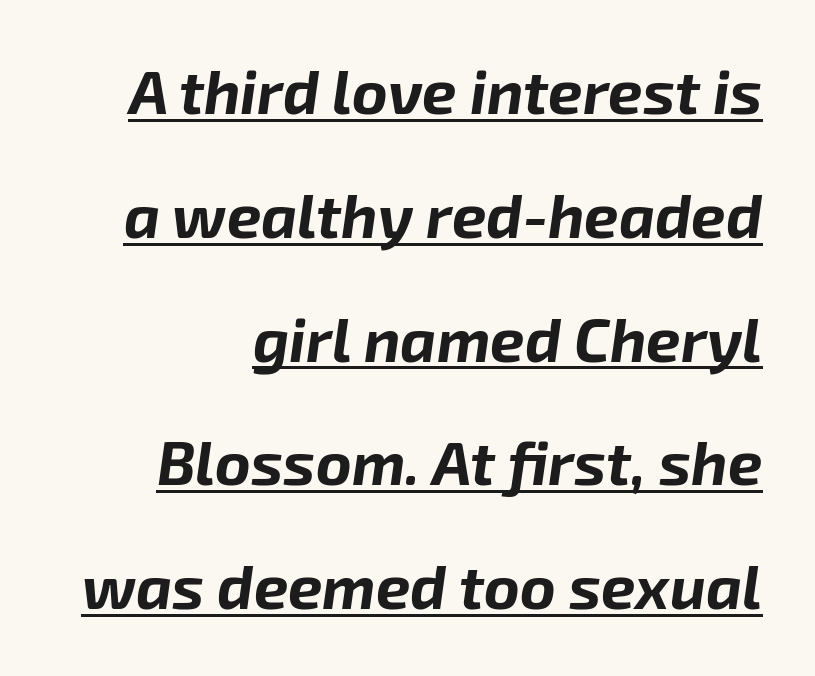
The image shows 61 px bold type, italic (leaning right); set right-aligned, loose line spacing (2.03x), normal letter spacing, underlined; low stroke contrast and a medium x-height.
